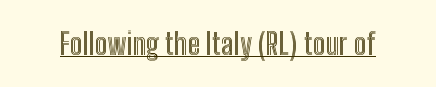
{"italic": "no", "width": "condensed", "x_height": "medium", "monospaced": "no", "underline": "yes", "letter_spacing": "normal", "letter_spacing_em": 0.0, "glyph_px": 30}
